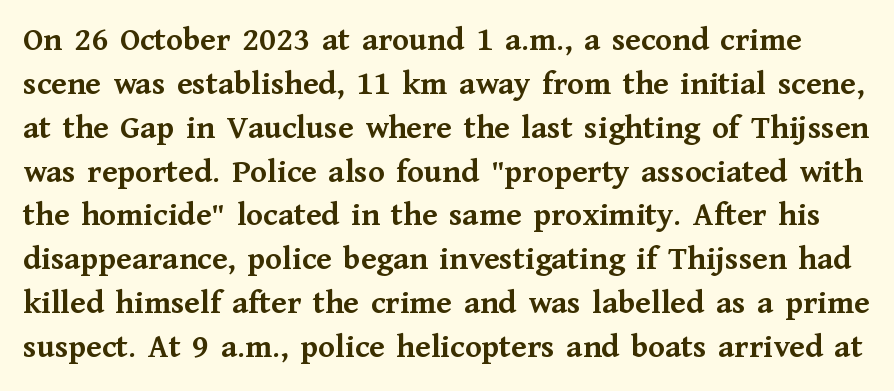
{"serif": "yes", "italic": "no", "bold": "yes", "weight": "semibold", "width": "normal", "stroke_contrast": "medium", "x_height": "medium", "monospaced": "no", "underline": "no", "line_spacing": "normal", "line_spacing_ratio": 1.29, "letter_spacing": "normal", "letter_spacing_em": 0.0, "glyph_px": 34}
